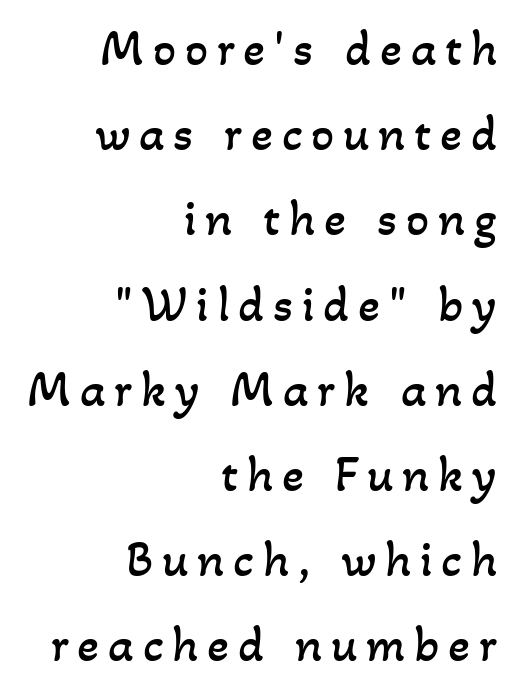
{"bold": "no", "weight": "regular", "width": "normal", "stroke_contrast": "low", "x_height": "small", "monospaced": "no", "underline": "no", "align": "right", "line_spacing": "normal", "line_spacing_ratio": 1.67, "glyph_px": 51}
